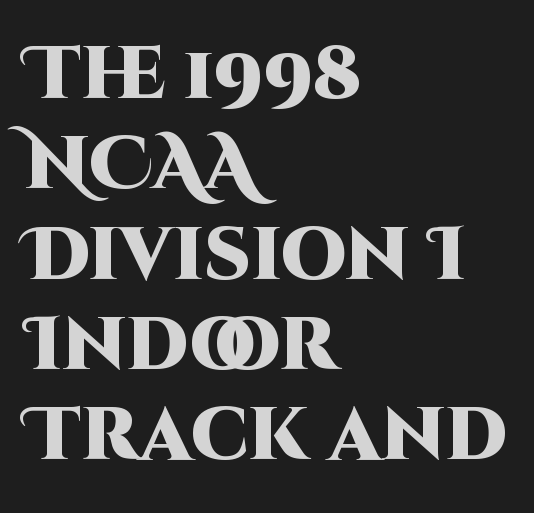
Q: Is the text bold? A: Yes.
Q: Is the text italic (slanted)? A: No, it is upright.
Q: Is the typeface a serif or a sans-serif typeface? A: Sans-serif.
Q: Is the text underlined? A: No.
Q: How is the paragraph aligned? A: Left-aligned.
Q: Is the spacing between letters normal or unusually wide? A: Normal.
Q: Width (condensed, normal, or wide)? A: Normal.
Q: Stroke contrast? A: High.
Q: x-height? A: Large.
Q: Monospaced? A: No.
